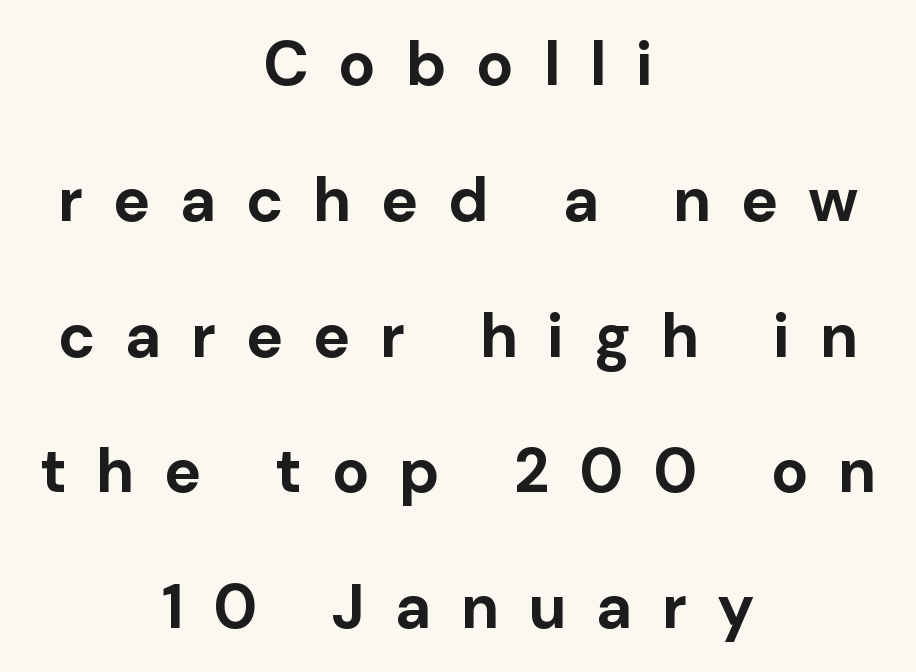
Each row of text sits above clean, open space. Short note: letters widely spaced. Note the varied advance widths — an 'i' is clearly narrower than an 'm'. The paragraph shown floats in the horizontal middle. Weight: bold. Posture: straight, roman, zero tilt.
